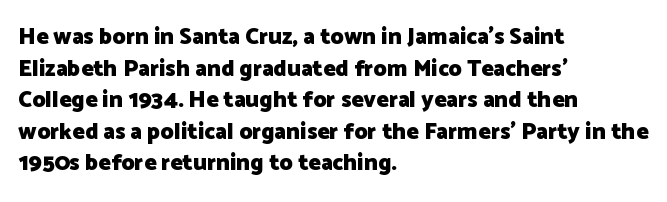
The image shows 23 px bold type, upright; set left-aligned, normal line spacing (1.37x), normal letter spacing, not underlined.
